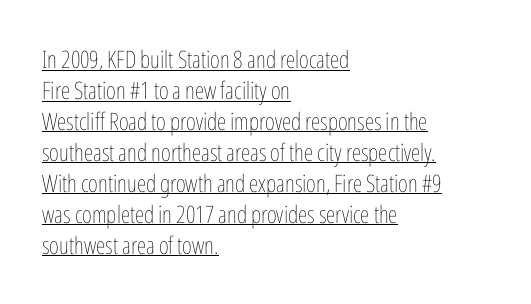
{"italic": "no", "bold": "no", "underline": "yes", "align": "left", "line_spacing": "normal", "line_spacing_ratio": 1.29, "letter_spacing": "normal", "letter_spacing_em": 0.0, "glyph_px": 24}
